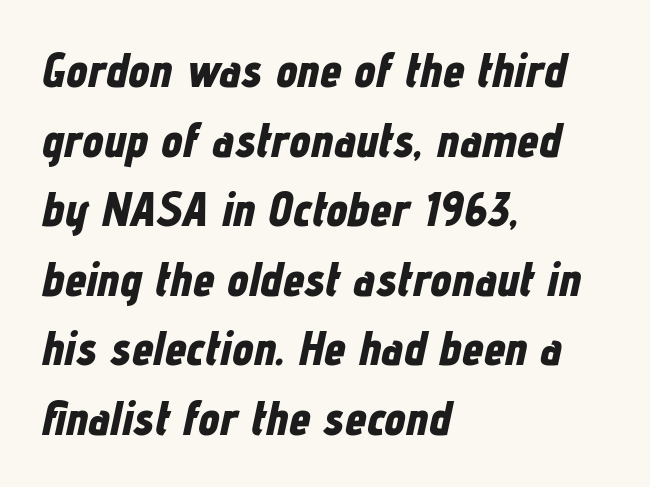
Q: Is the text bold? A: Yes.
Q: Is the text italic (slanted)? A: Yes, it leans right by about 12 degrees.
Q: Is the text underlined? A: No.
Q: How is the paragraph aligned? A: Left-aligned.
Q: Is the spacing between letters normal or unusually wide? A: Normal.
Q: Is the spacing between lines tight, normal or loose? A: Normal.
Q: Width (condensed, normal, or wide)? A: Condensed.
Q: Stroke contrast? A: Low.
Q: x-height? A: Medium.
Q: Monospaced? A: No.
